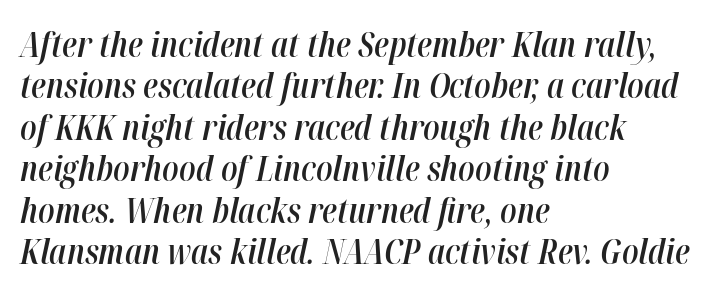
Varying glyph widths throughout — classic text-font behaviour. Compared with an ordinary text face, these strokes are moderately heavier — a semibold. There is no visible air inserted between adjacent glyphs. There's an unmistakable incline to the writing here. Where is the straight margin? On the left. Descenders hang freely into open space.
